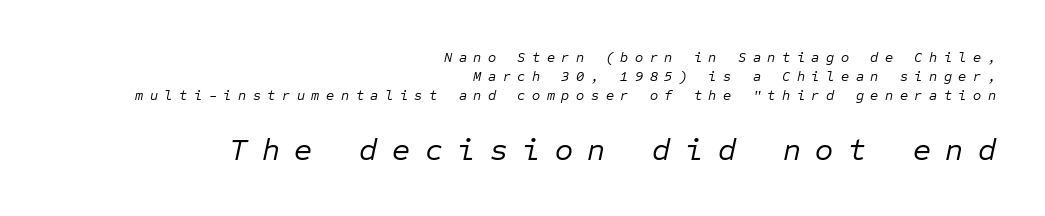
The image shows 31 px regular-weight type, italic (leaning right), monospaced; set right-aligned, normal line spacing (1.36x), unusually wide letter spacing (+0.47 em), not underlined; the second (bottom) block is 2.21x larger; low stroke contrast and a medium x-height.
